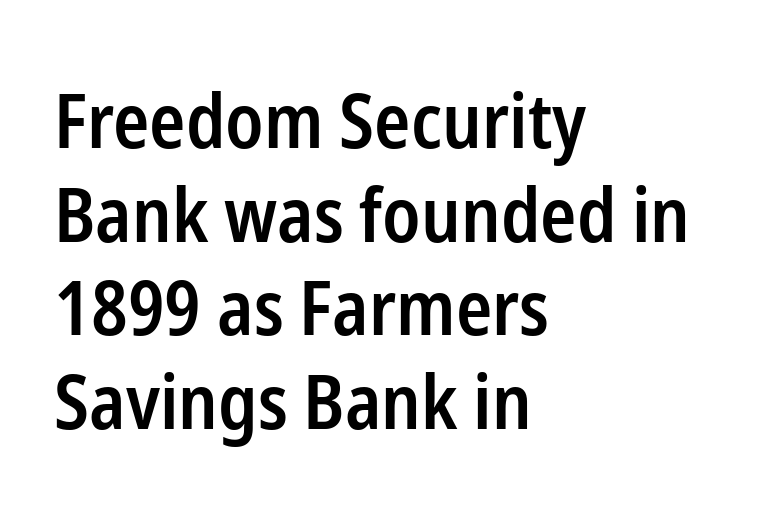
The image shows 75 px semibold, condensed sans-serif type, upright; set left-aligned, normal line spacing (1.25x), normal letter spacing, not underlined; low stroke contrast and a medium x-height.
